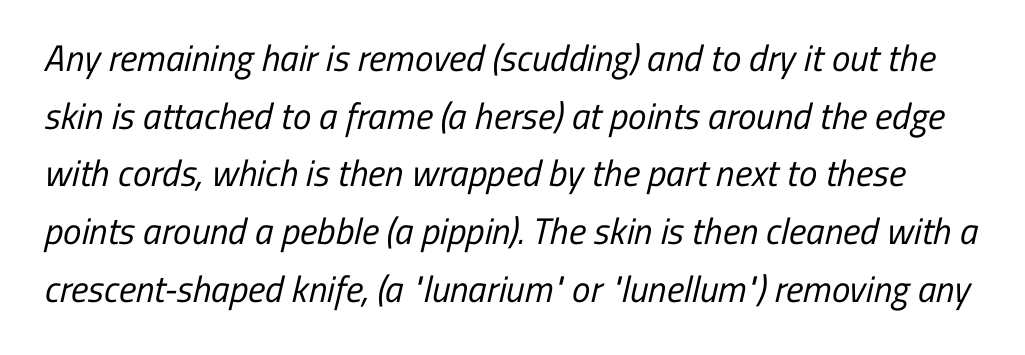
{"serif": "no", "bold": "no", "weight": "regular", "width": "condensed", "stroke_contrast": "low", "x_height": "medium", "monospaced": "no", "underline": "no", "line_spacing": "normal", "line_spacing_ratio": 1.56, "letter_spacing": "normal", "letter_spacing_em": 0.0, "glyph_px": 37}
